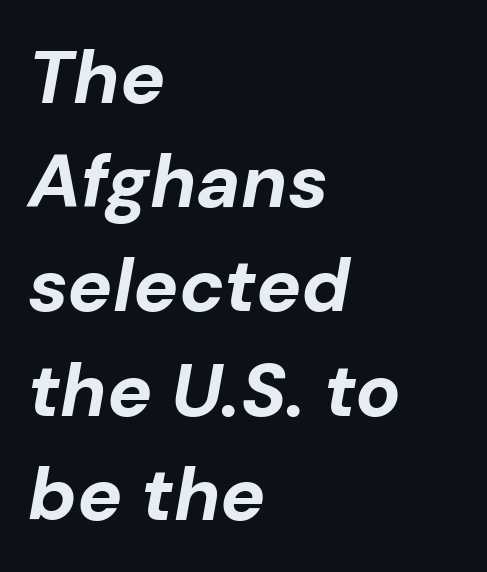
Q: Is the text bold? A: Yes.
Q: Is the text italic (slanted)? A: Yes, it leans right by about 10 degrees.
Q: Is the text underlined? A: No.
Q: How is the paragraph aligned? A: Left-aligned.
Q: Is the spacing between letters normal or unusually wide? A: Normal.
Q: Is the spacing between lines tight, normal or loose? A: Normal.
Q: Width (condensed, normal, or wide)? A: Normal.
Q: Stroke contrast? A: Low.
Q: x-height? A: Medium.
Q: Monospaced? A: No.
